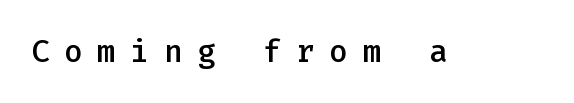
{"serif": "no", "italic": "no", "bold": "semi", "weight": "semibold", "width": "normal", "stroke_contrast": "low", "x_height": "medium", "monospaced": "yes", "underline": "no", "letter_spacing": "wide", "letter_spacing_em": 0.47, "glyph_px": 31}
